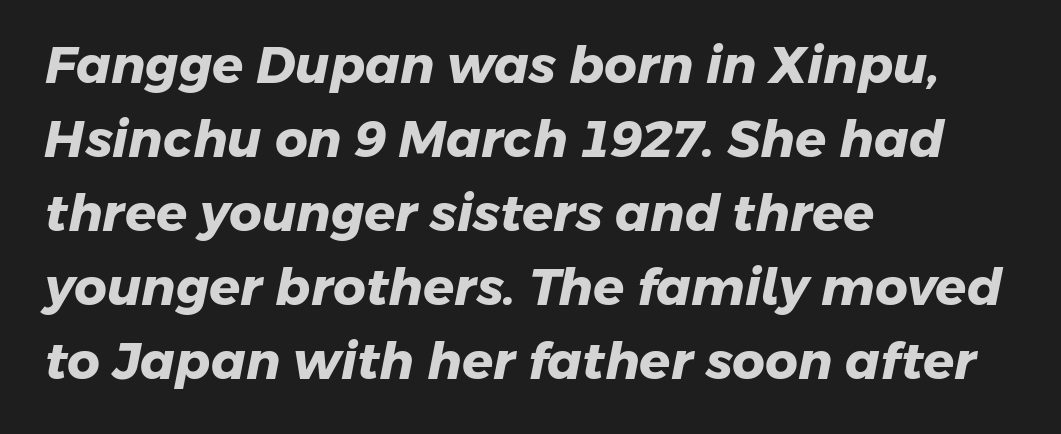
Q: Is the text bold? A: Yes.
Q: Is the typeface a serif or a sans-serif typeface? A: Sans-serif.
Q: Is the text underlined? A: No.
Q: How is the paragraph aligned? A: Left-aligned.
Q: Is the spacing between letters normal or unusually wide? A: Normal.
Q: Is the spacing between lines tight, normal or loose? A: Normal.
Q: Width (condensed, normal, or wide)? A: Normal.
Q: Stroke contrast? A: Low.
Q: x-height? A: Medium.
Q: Monospaced? A: No.
